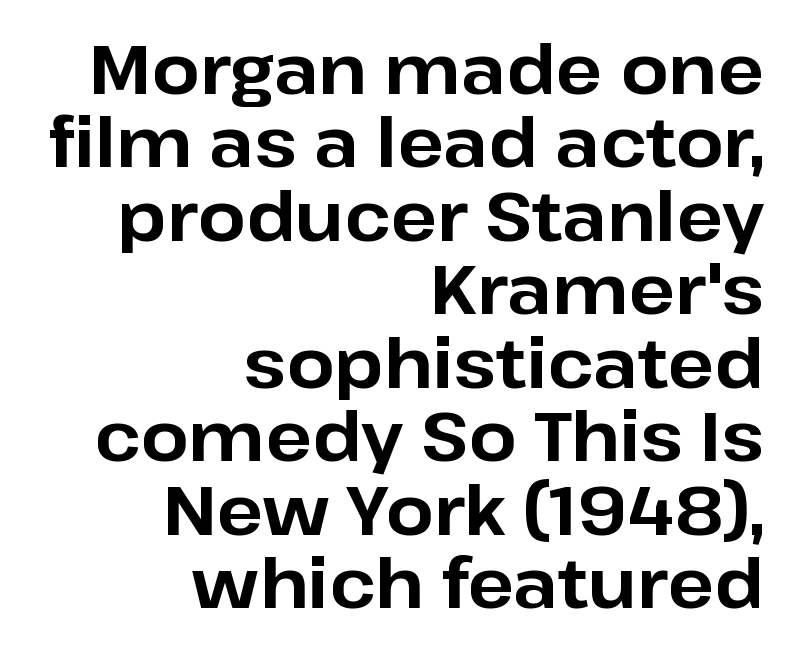
The characters look thick and weighty, a clear bold. This rendering leaves character spacing at its baseline value. Has an underline been added? It has not. The line-height multiplier appears low, near solid setting.
